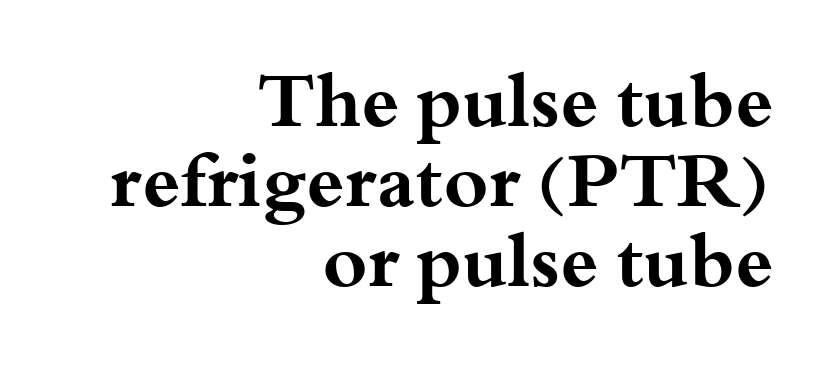
These lines are set flush right with a ragged left edge. The rendering uses natural spacing where letterforms have individual widths. Whoever set this chose condensed vertical rhythm over breathing room. The lettering holds an erect, upright posture throughout. Plenty of ink on the page — the face is bold.
